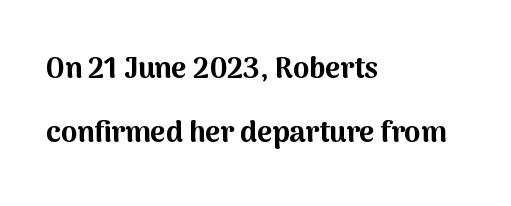
The image shows 29 px bold sans-serif type, upright; set left-aligned, loose line spacing (2.22x), normal letter spacing, not underlined; medium stroke contrast and a medium x-height.
